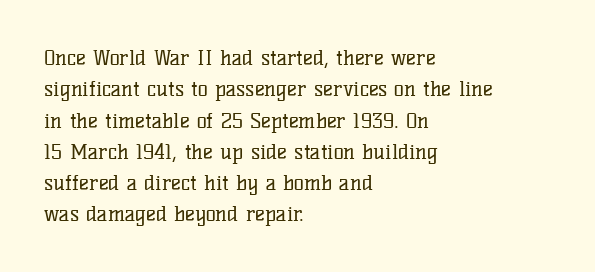
Q: Is the text bold? A: No.
Q: Is the text italic (slanted)? A: No, it is upright.
Q: Is the text underlined? A: No.
Q: How is the paragraph aligned? A: Left-aligned.
Q: Is the spacing between letters normal or unusually wide? A: Normal.
Q: Is the spacing between lines tight, normal or loose? A: Normal.
